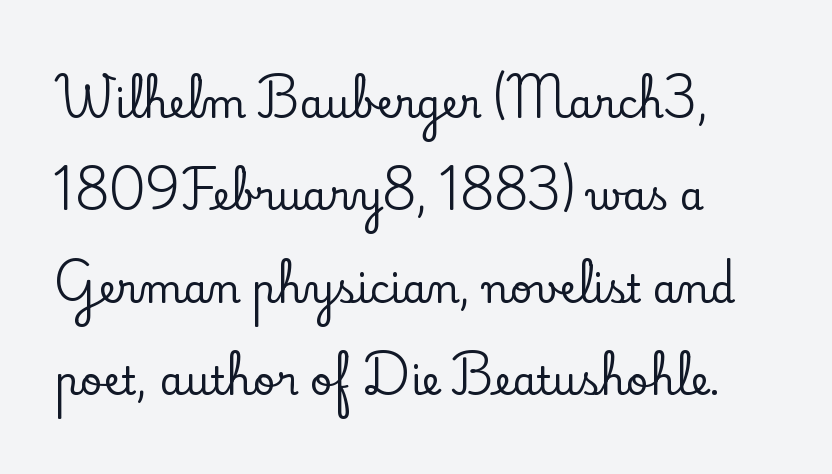
{"serif": "yes", "italic": "no", "width": "normal", "stroke_contrast": "low", "x_height": "small", "monospaced": "no", "underline": "no", "align": "left", "line_spacing": "loose", "line_spacing_ratio": 2.37, "letter_spacing": "normal", "letter_spacing_em": 0.0, "glyph_px": 39}
